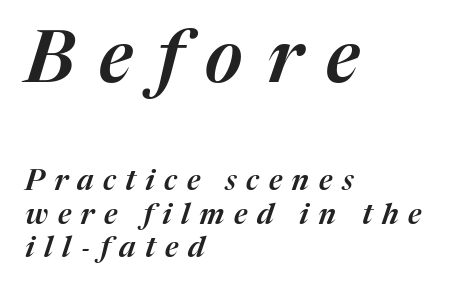
{"italic": "yes", "lean": "right", "slant_degrees": 17, "width": "normal", "stroke_contrast": "medium", "x_height": "medium", "monospaced": "no", "underline": "no", "align": "left", "line_spacing": "tight", "line_spacing_ratio": 1.15, "letter_spacing": "wide", "letter_spacing_em": 0.33, "larger_block": "first", "size_ratio": 2.52, "glyph_px": 73}
